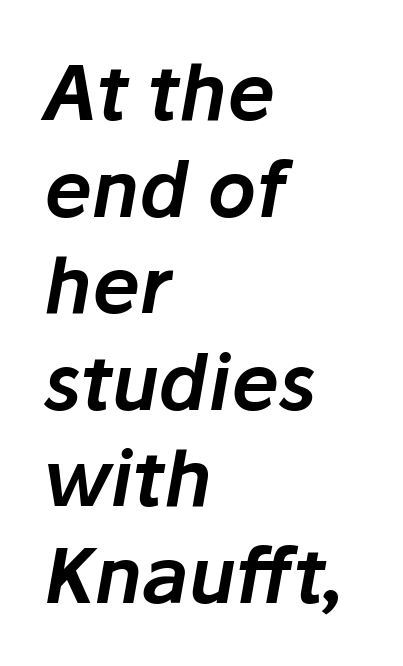
Unmarked baselines from the first word to the last. Tracking here is standard; glyphs follow each other at the usual distance. This is oblique type, the kind used for emphasis or titles. Rows of type keep a routine distance in the vertical direction. Spacing verdict: proportional, widths tailored to each character.
